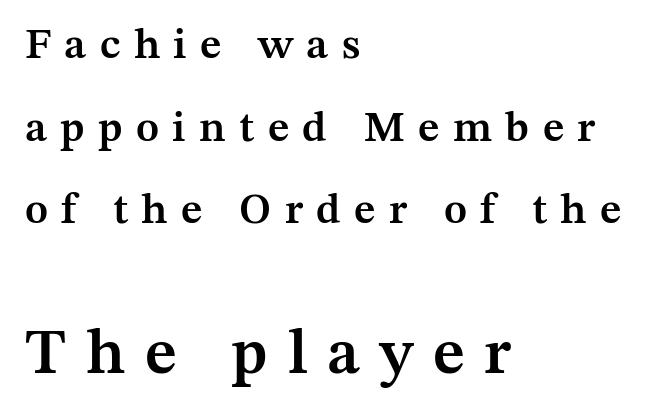
{"serif": "yes", "italic": "no", "bold": "semi", "weight": "semibold", "width": "normal", "stroke_contrast": "medium", "x_height": "medium", "monospaced": "no", "underline": "no", "align": "left", "line_spacing": "loose", "line_spacing_ratio": 1.92, "letter_spacing": "wide", "letter_spacing_em": 0.31, "larger_block": "second", "size_ratio": 1.49, "glyph_px": 64}
